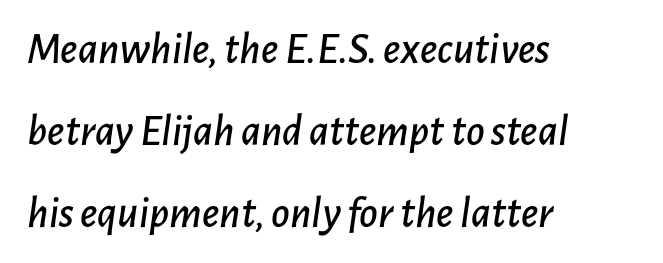
Q: Is the text italic (slanted)? A: Yes, it leans right by about 7 degrees.
Q: Is the text underlined? A: No.
Q: How is the paragraph aligned? A: Left-aligned.
Q: Is the spacing between letters normal or unusually wide? A: Normal.
Q: Width (condensed, normal, or wide)? A: Normal.
Q: Stroke contrast? A: Low.
Q: x-height? A: Medium.
Q: Monospaced? A: No.
